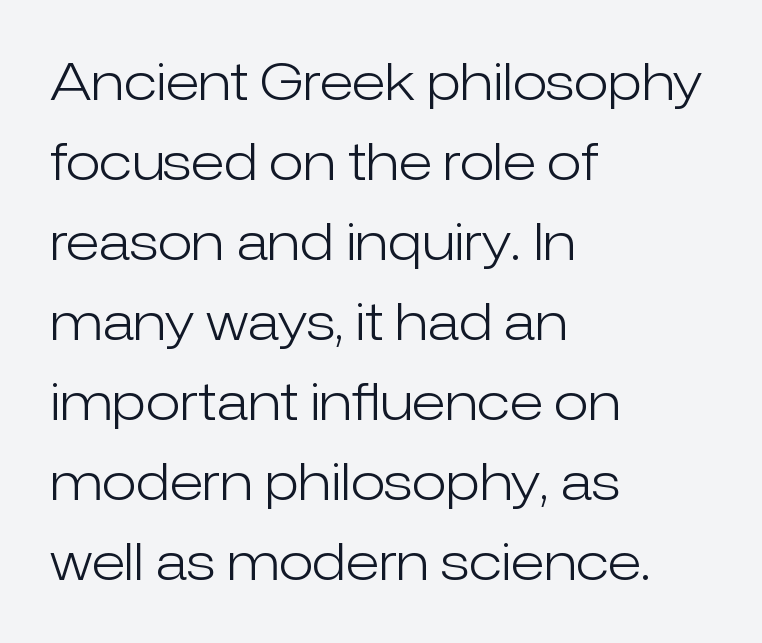
{"serif": "no", "italic": "no", "bold": "no", "weight": "light", "width": "normal", "stroke_contrast": "low", "x_height": "medium", "monospaced": "no", "underline": "no", "align": "left", "line_spacing": "normal", "line_spacing_ratio": 1.57, "letter_spacing": "normal", "letter_spacing_em": 0.0, "glyph_px": 51}
